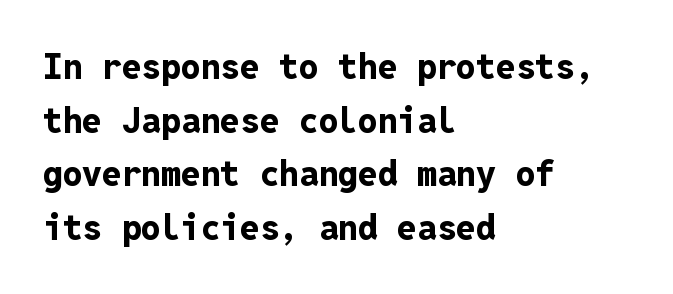
The image shows 35 px bold sans-serif type, upright, monospaced; set left-aligned, normal line spacing (1.53x), normal letter spacing, not underlined; low stroke contrast and a medium x-height.
